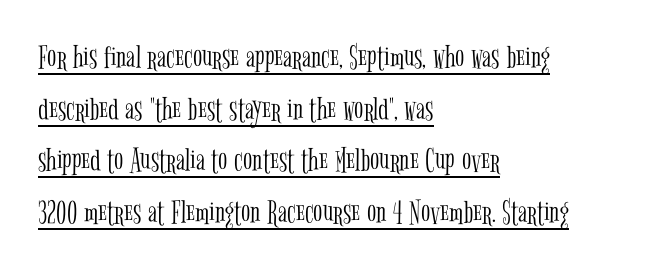
Q: Is the text bold? A: No.
Q: Is the text italic (slanted)? A: No, it is upright.
Q: Is the typeface a serif or a sans-serif typeface? A: Serif.
Q: Is the text underlined? A: Yes.
Q: How is the paragraph aligned? A: Left-aligned.
Q: Is the spacing between letters normal or unusually wide? A: Normal.
Q: Is the spacing between lines tight, normal or loose? A: Normal.
Q: Width (condensed, normal, or wide)? A: Condensed.
Q: Stroke contrast? A: Low.
Q: x-height? A: Medium.
Q: Monospaced? A: No.
